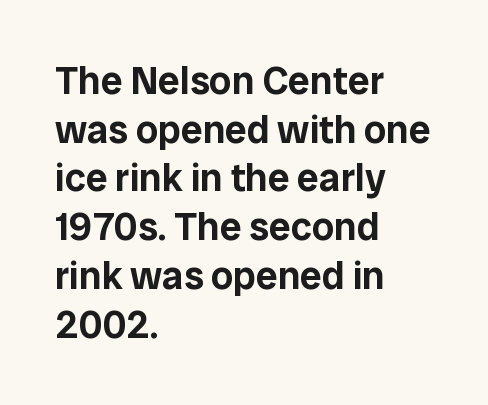
A student would call this left alignment; a typographer would say flush left, rag right. This is roman type, the default non-slanted kind. Rule under the text: the space is simply empty. This sample keeps an unexceptional amount of space between lines. The line texture is even and compact thanks to regular tracking. Note the varied advance widths — an 'i' is clearly narrower than an 'm'.
